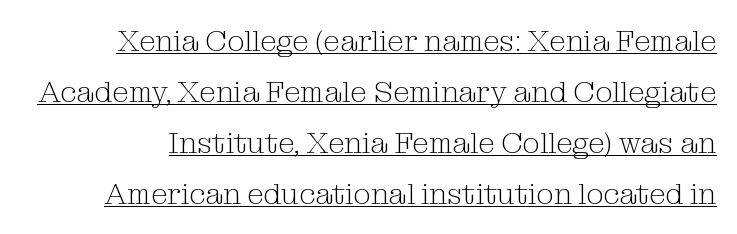
{"serif": "yes", "italic": "no", "bold": "no", "weight": "light", "width": "normal", "stroke_contrast": "medium", "x_height": "medium", "monospaced": "no", "underline": "yes", "line_spacing": "normal", "line_spacing_ratio": 1.7, "letter_spacing": "normal", "letter_spacing_em": 0.0, "glyph_px": 30}
